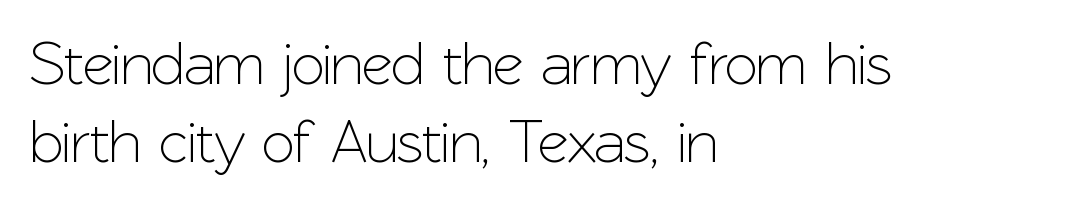
Q: Is the text italic (slanted)? A: No, it is upright.
Q: Is the typeface a serif or a sans-serif typeface? A: Sans-serif.
Q: Is the text underlined? A: No.
Q: How is the paragraph aligned? A: Left-aligned.
Q: Is the spacing between letters normal or unusually wide? A: Normal.
Q: Is the spacing between lines tight, normal or loose? A: Normal.
Q: Width (condensed, normal, or wide)? A: Normal.
Q: Stroke contrast? A: Low.
Q: x-height? A: Medium.
Q: Monospaced? A: No.
